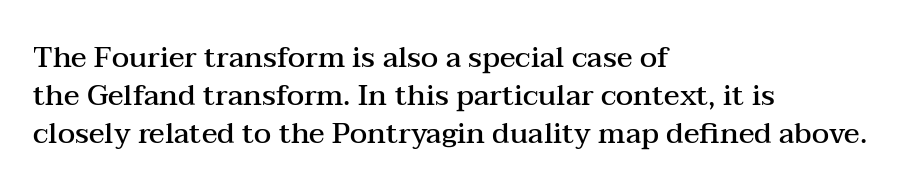
The rendering keeps characters at their native spacing. You can tell from the footed stems that serif type was used. These lines are set flush left with a ragged right edge. Horizontal bands of white between lines are of average thickness. In terms of weight, the rendering is demibold, just under bold.
